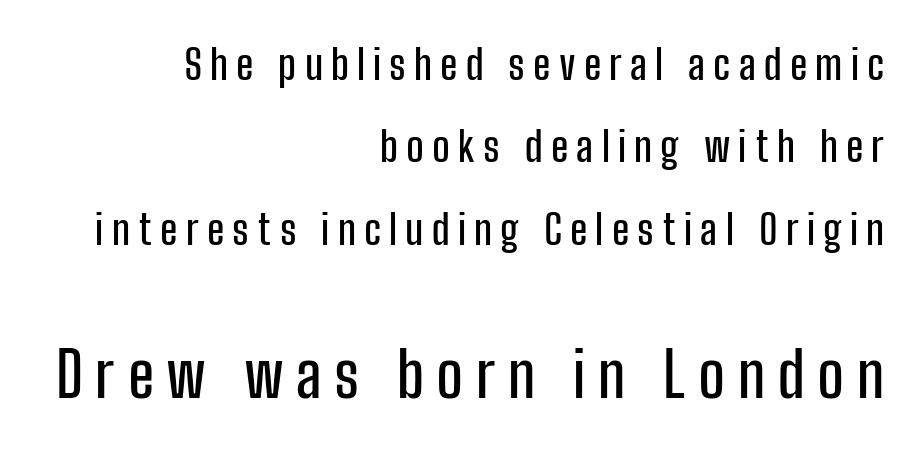
Q: Is the text italic (slanted)? A: No, it is upright.
Q: Is the typeface a serif or a sans-serif typeface? A: Sans-serif.
Q: Is the text underlined? A: No.
Q: How is the paragraph aligned? A: Right-aligned.
Q: Is the spacing between letters normal or unusually wide? A: Unusually wide.
Q: Is the spacing between lines tight, normal or loose? A: Loose.
Q: Which block of text is set in a larger size, the first (top) or the second (bottom)? A: The second (bottom) one.
Q: Width (condensed, normal, or wide)? A: Condensed.
Q: Stroke contrast? A: Low.
Q: x-height? A: Medium.
Q: Monospaced? A: No.
